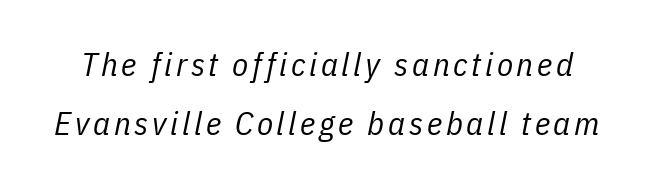
The rendering uses natural spacing where letterforms have individual widths. Think standard paragraph weight, or any step lighter than that. The foot of each line stays bare and open. Italic: yes, the glyphs are oblique.
